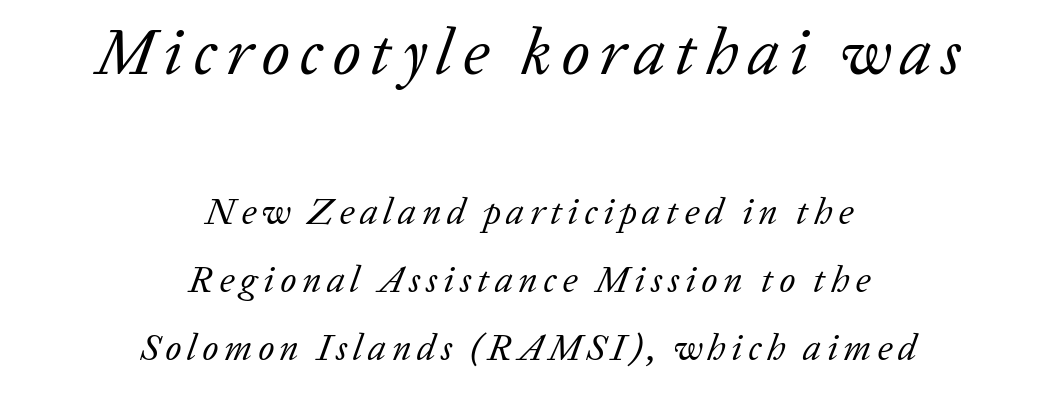
The image shows 65 px regular-weight serif type, italic (leaning right); set centered, line spacing 1.84x, not underlined; the first (top) block is 1.76x larger; low stroke contrast and a medium x-height.
